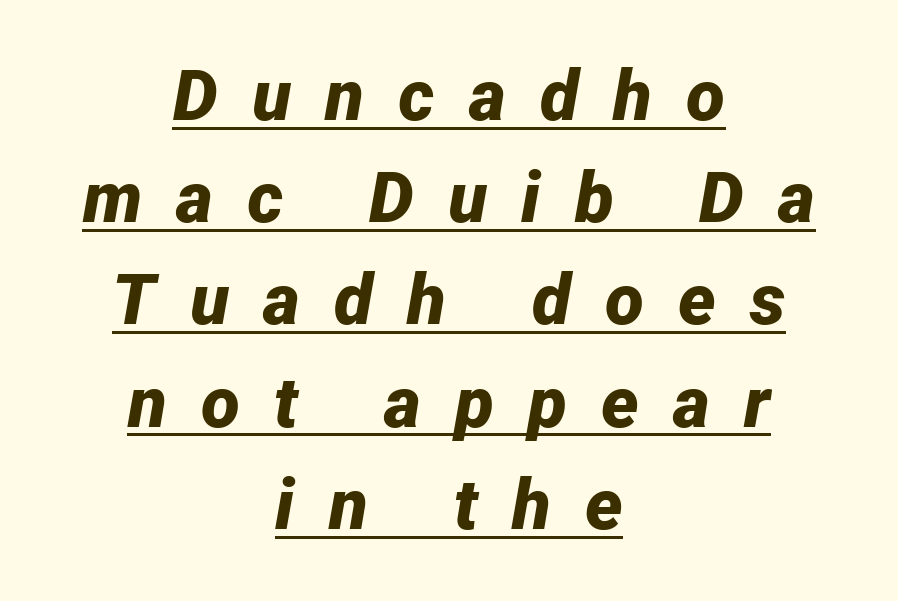
{"italic": "yes", "lean": "right", "slant_degrees": 12, "bold": "yes", "weight": "bold", "width": "normal", "stroke_contrast": "low", "x_height": "medium", "monospaced": "no", "underline": "yes", "align": "center", "line_spacing": "normal", "line_spacing_ratio": 1.44, "letter_spacing": "wide", "letter_spacing_em": 0.48, "glyph_px": 71}
